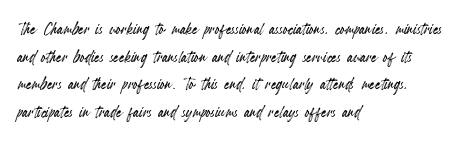
Decoration check: the copy has no underline. A normal amount of white space separates one row of letters from the next. The passage shown has conventional tracking throughout.
